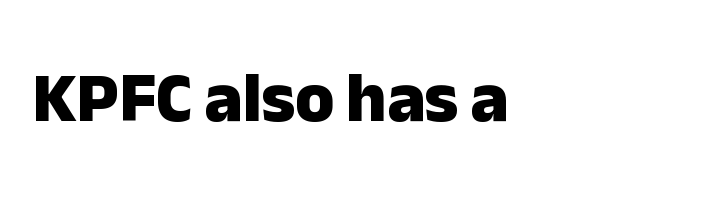
A classic flush-left, rag-right setting is used for this passage. Each glyph is drawn with heavy, bold strokes. The passage shown is not underscored anywhere. The type family on display is of the sans-serif kind.
